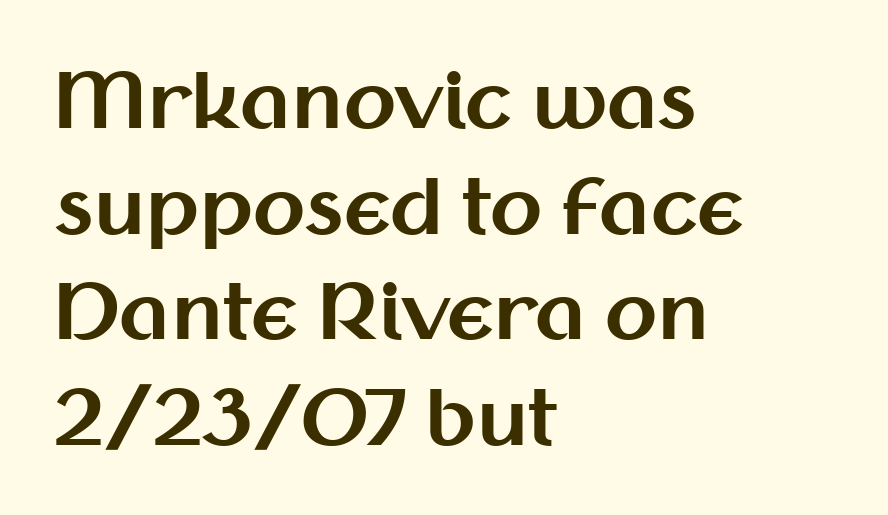
The image shows 76 px bold sans-serif type, upright; set left-aligned, normal line spacing (1.39x), normal letter spacing, not underlined; medium stroke contrast and a medium x-height.
